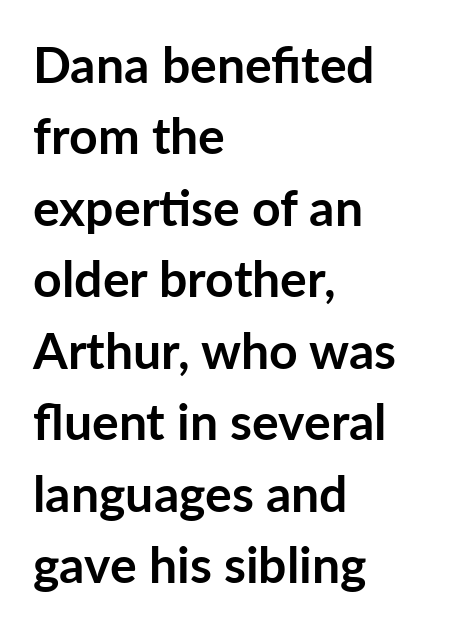
{"serif": "no", "italic": "no", "bold": "yes", "weight": "semibold", "width": "normal", "stroke_contrast": "low", "x_height": "medium", "monospaced": "no", "underline": "no", "align": "left", "line_spacing": "normal", "line_spacing_ratio": 1.43, "letter_spacing": "normal", "letter_spacing_em": 0.0, "glyph_px": 50}
